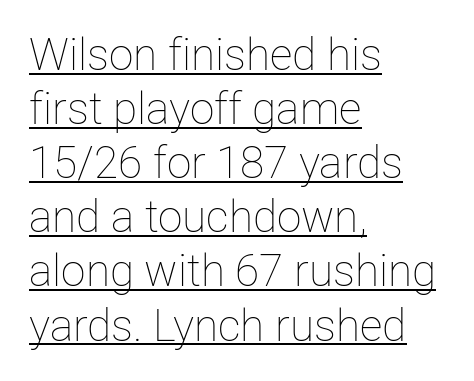
Q: Is the text bold? A: No.
Q: Is the text italic (slanted)? A: No, it is upright.
Q: Is the text underlined? A: Yes.
Q: How is the paragraph aligned? A: Left-aligned.
Q: Is the spacing between letters normal or unusually wide? A: Normal.
Q: Width (condensed, normal, or wide)? A: Normal.
Q: Stroke contrast? A: Low.
Q: x-height? A: Medium.
Q: Monospaced? A: No.
